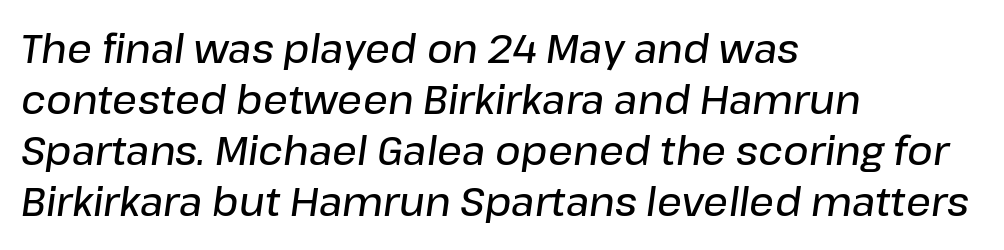
In terms of weight, the rendering is demibold, just under bold. This sample is left-justified, so line endings fall wherever the words run out. Underline: absent. These lines sit exactly where default settings would place them. Spacing verdict: proportional, widths tailored to each character.
